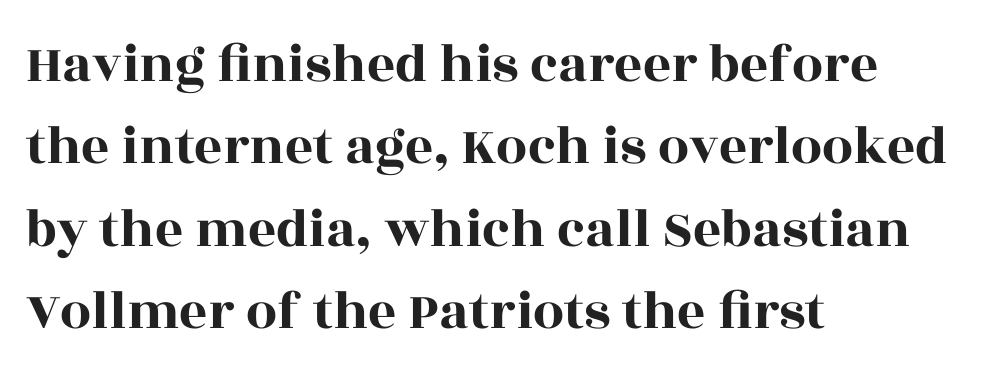
Q: Is the text italic (slanted)? A: No, it is upright.
Q: Is the typeface a serif or a sans-serif typeface? A: Serif.
Q: Is the text underlined? A: No.
Q: How is the paragraph aligned? A: Left-aligned.
Q: Is the spacing between letters normal or unusually wide? A: Normal.
Q: Is the spacing between lines tight, normal or loose? A: Normal.
Q: Width (condensed, normal, or wide)? A: Wide.
Q: x-height? A: Large.
Q: Monospaced? A: No.
